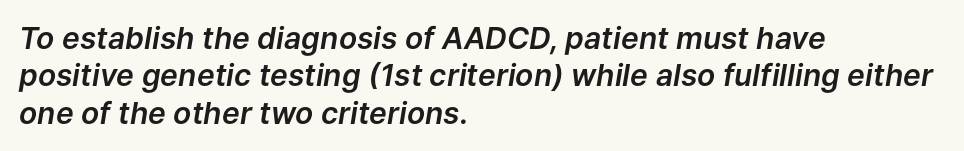
Compared with typical body copy, the letter spacing here is the same. The paragraph has a hard left edge and a soft right edge. The glyphs look as if they've been sheared to an angle. Interline gaps are of average width in this sample. Varying glyph widths throughout — classic text-font behaviour.
